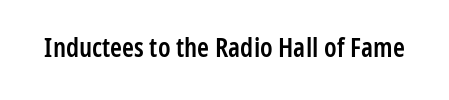
The image shows 27 px text type, upright; set normal letter spacing, not underlined.
